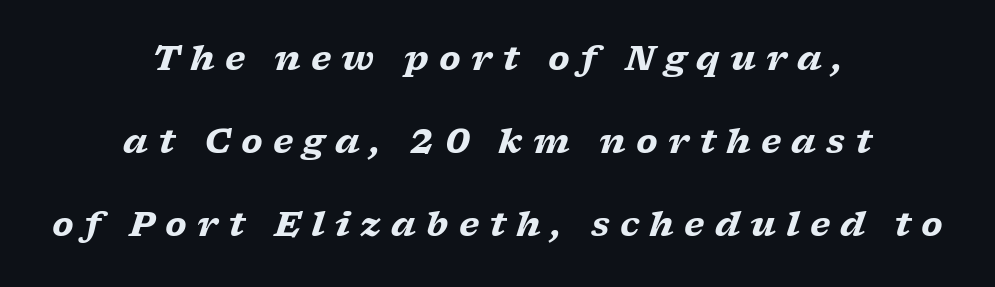
Unmarked baselines from the first word to the last. Proportional: the letters do not fall into vertical columns. Notice how the passage keeps no hard edge, just a central spine. The line-height multiplier appears high, well above default.
